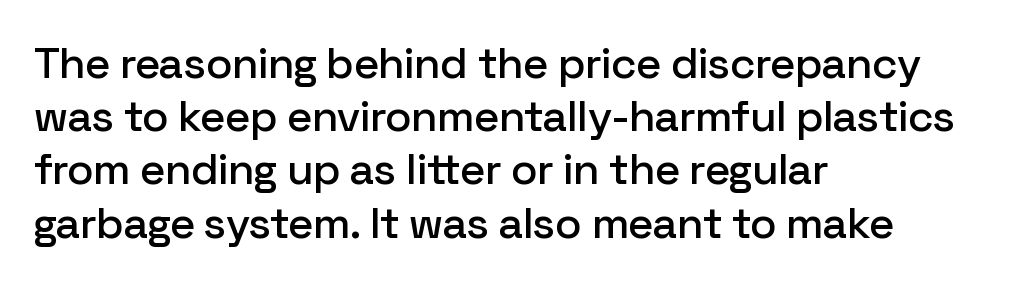
Q: Is the text italic (slanted)? A: No, it is upright.
Q: Is the typeface a serif or a sans-serif typeface? A: Sans-serif.
Q: Is the text underlined? A: No.
Q: How is the paragraph aligned? A: Left-aligned.
Q: Is the spacing between letters normal or unusually wide? A: Normal.
Q: Width (condensed, normal, or wide)? A: Normal.
Q: Stroke contrast? A: Low.
Q: x-height? A: Medium.
Q: Monospaced? A: No.
